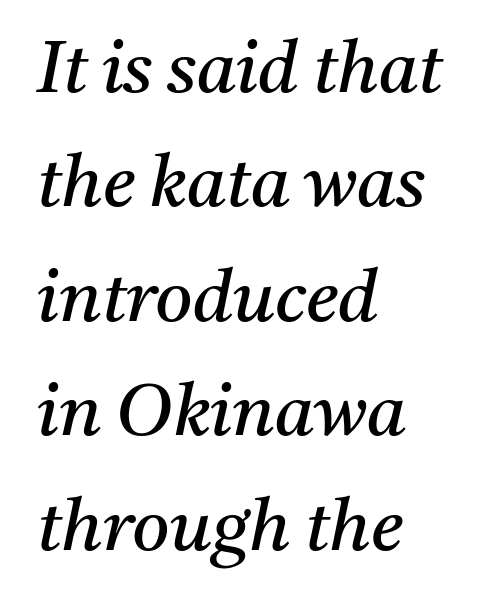
{"serif": "yes", "italic": "yes", "lean": "right", "slant_degrees": 11, "bold": "no", "weight": "regular", "width": "normal", "stroke_contrast": "medium", "x_height": "medium", "monospaced": "no", "underline": "no", "align": "left", "line_spacing": "normal", "line_spacing_ratio": 1.59, "letter_spacing": "normal", "letter_spacing_em": 0.0, "glyph_px": 72}
